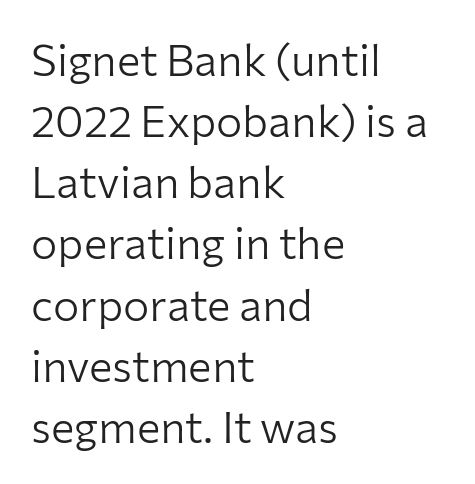
The image shows 44 px light sans-serif type, upright; set left-aligned, normal line spacing (1.39x), normal letter spacing, not underlined; low stroke contrast and a medium x-height.
